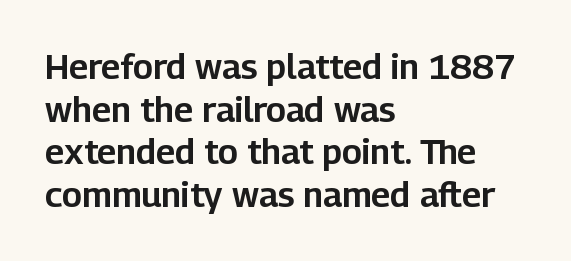
{"serif": "no", "italic": "no", "width": "normal", "stroke_contrast": "low", "x_height": "medium", "monospaced": "no", "underline": "no", "align": "left", "line_spacing_ratio": 1.22, "letter_spacing": "normal", "letter_spacing_em": 0.0, "glyph_px": 35}
